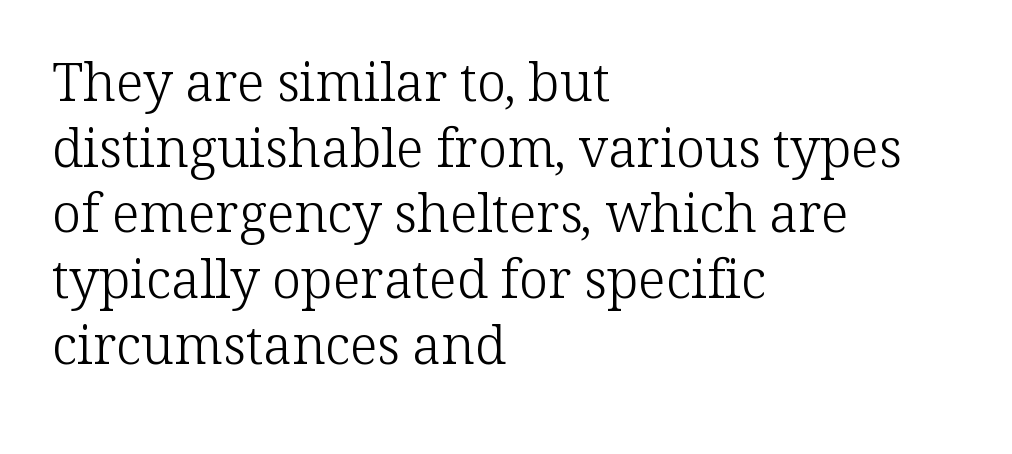
The image shows 53 px light serif type, upright; set left-aligned, line spacing 1.24x, normal letter spacing, not underlined; low stroke contrast and a medium x-height.
